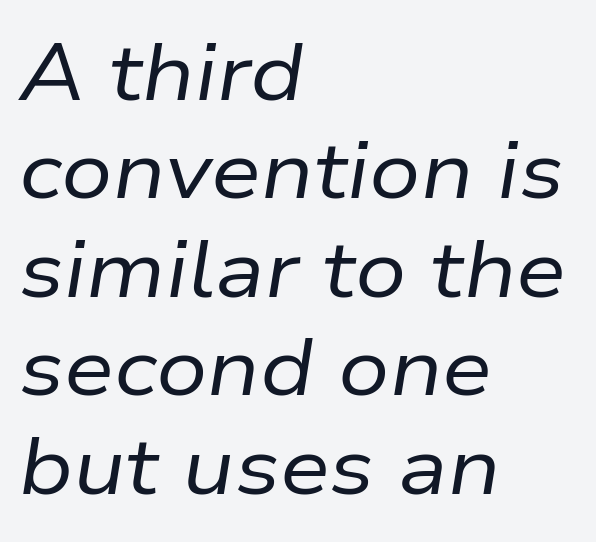
The passage is arranged the way most books set body copy — flush left. Slant detected: the letters are inclined. Is the type heavy? It reads as light-to-regular instead. Is the letter spacing exaggerated? No — it looks like the ordinary default. The zone under the glyphs is completely vacant.
